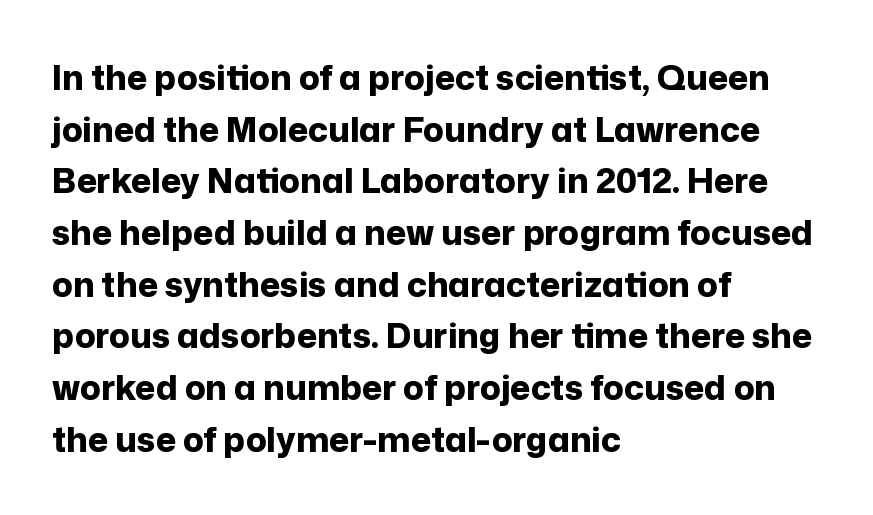
Vertical strokes here are truly vertical. The space beneath each line is pristine and unruled. Leading matches the norm, producing a regular column. The compositor pushed each line to the left boundary.
